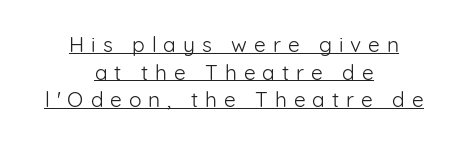
The rendering uses a moderate line-height, typical for paragraphs. The tracking reads as deliberately expanded to a designer's eye. Weight: not bold — regular or lighter. Tall strokes in this sample are plumb rather than angled.
